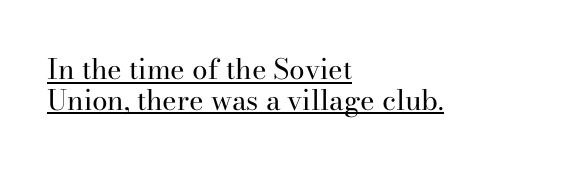
{"serif": "yes", "italic": "no", "bold": "no", "weight": "regular", "width": "normal", "stroke_contrast": "high", "x_height": "small", "monospaced": "no", "underline": "yes", "align": "left", "line_spacing": "tight", "line_spacing_ratio": 1.1, "letter_spacing": "normal", "letter_spacing_em": 0.0, "glyph_px": 28}
